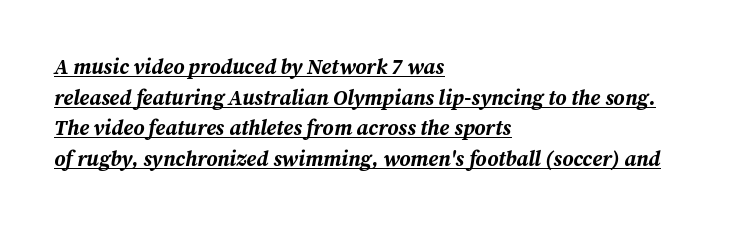
The image shows 21 px bold type, italic (leaning right); set left-aligned, normal line spacing (1.46x), normal letter spacing, underlined.
